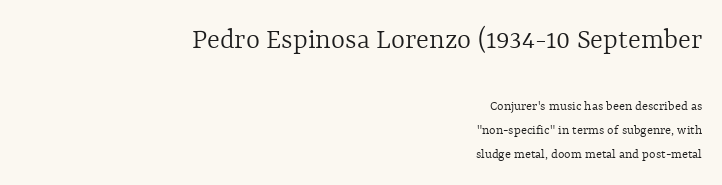
The image shows 30 px light type, upright; set right-aligned, line spacing 1.72x, normal letter spacing, not underlined; the first (top) block is 2.14x larger; a medium x-height.
